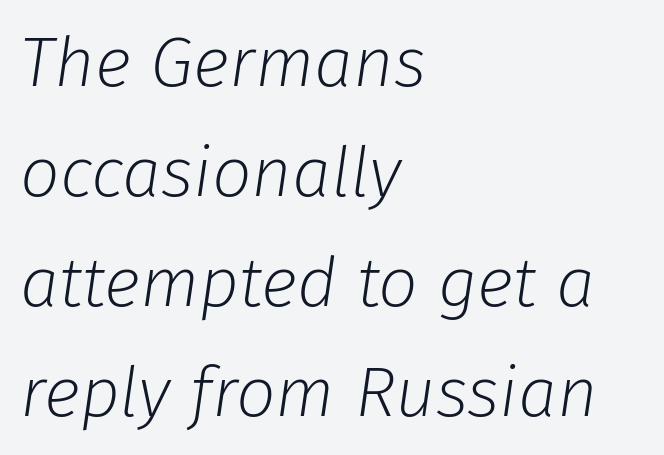
The image shows 70 px light type, italic (leaning right); set left-aligned, normal line spacing (1.57x), normal letter spacing, not underlined; low stroke contrast and a medium x-height.
